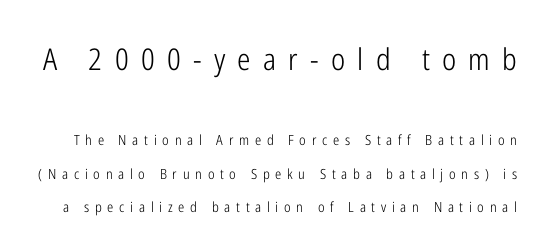
The image shows 30 px light, condensed sans-serif type, upright; set loose line spacing (2.38x), unusually wide letter spacing (+0.41 em), not underlined; the first (top) block is 2.14x larger; low stroke contrast and a medium x-height.
